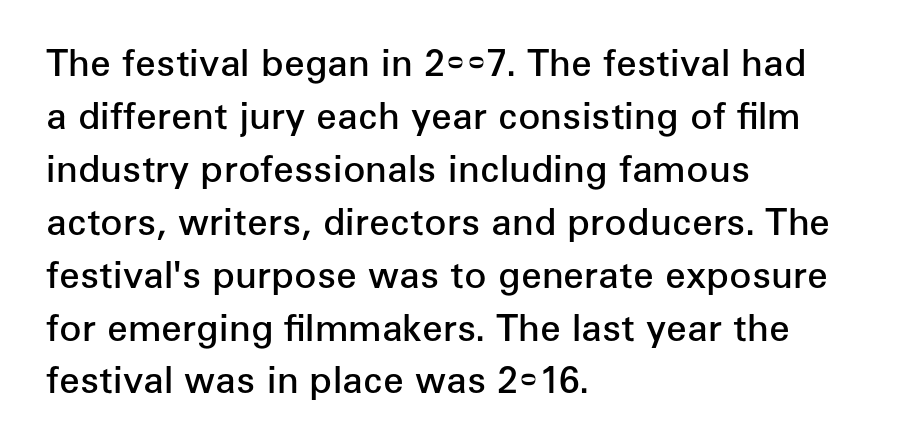
The image shows 37 px semibold sans-serif type, upright; set left-aligned, normal line spacing (1.43x), normal letter spacing, not underlined; low stroke contrast and a medium x-height.
